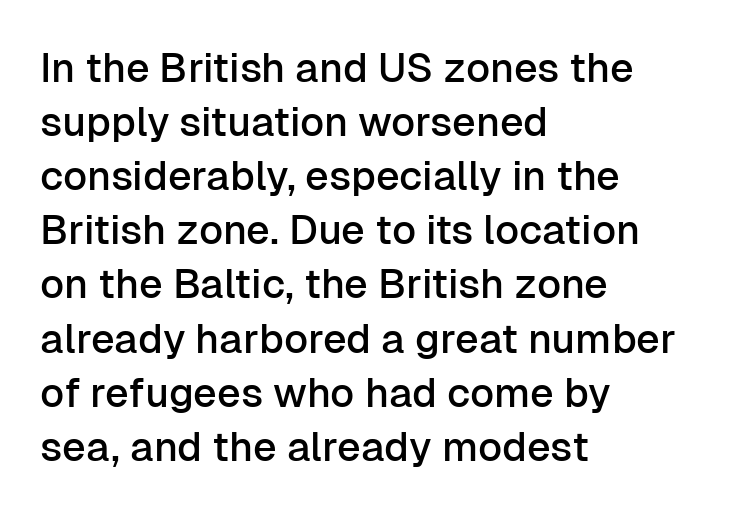
Q: Is the text italic (slanted)? A: No, it is upright.
Q: Is the typeface a serif or a sans-serif typeface? A: Sans-serif.
Q: Is the text underlined? A: No.
Q: How is the paragraph aligned? A: Left-aligned.
Q: Is the spacing between letters normal or unusually wide? A: Normal.
Q: Is the spacing between lines tight, normal or loose? A: Normal.
Q: Width (condensed, normal, or wide)? A: Normal.
Q: Stroke contrast? A: Low.
Q: x-height? A: Medium.
Q: Monospaced? A: No.
